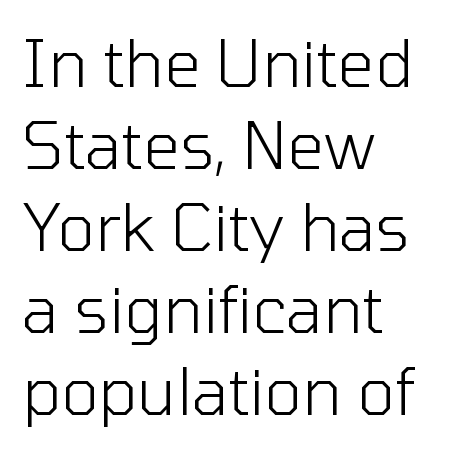
The image shows 65 px light sans-serif type, upright; set left-aligned, normal line spacing (1.26x), normal letter spacing, not underlined; low stroke contrast and a medium x-height.
